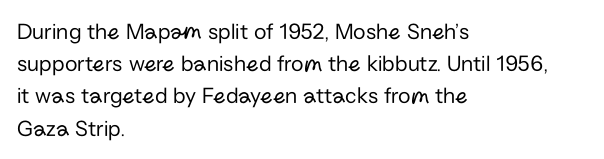
{"italic": "no", "bold": "no", "underline": "no", "align": "left", "line_spacing": "normal", "line_spacing_ratio": 1.4, "letter_spacing": "normal", "letter_spacing_em": 0.0, "glyph_px": 23}
